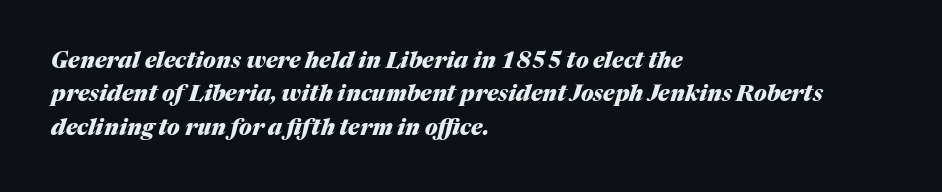
Letters rest on an invisible, unmarked baseline. Slanted lettering throughout. Quick note: interline space is typical. The setting favours the left margin, as ordinary paragraphs usually do. The type is set solid horizontally, with unmodified tracking. The sample has been set heavy, in full bold.
